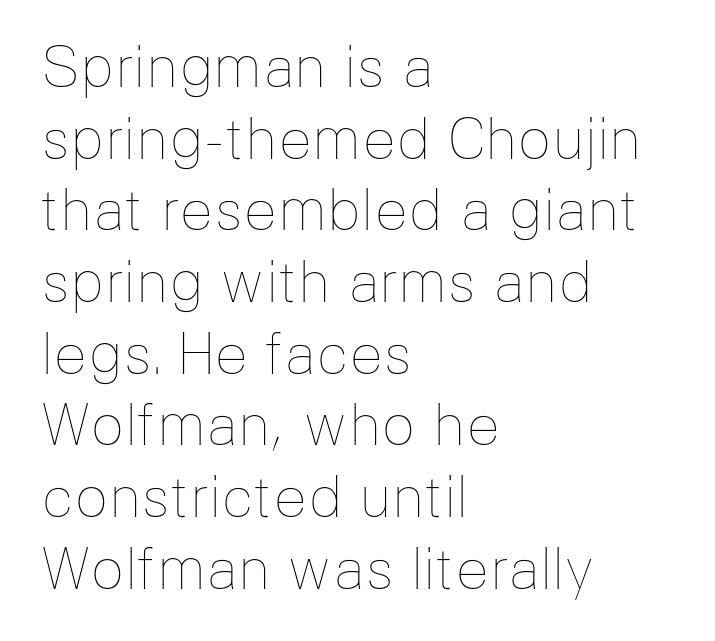
Q: Is the text bold? A: No.
Q: Is the text italic (slanted)? A: No, it is upright.
Q: Is the text underlined? A: No.
Q: How is the paragraph aligned? A: Left-aligned.
Q: Is the spacing between letters normal or unusually wide? A: Normal.
Q: Is the spacing between lines tight, normal or loose? A: Normal.
Q: Width (condensed, normal, or wide)? A: Normal.
Q: Stroke contrast? A: Low.
Q: x-height? A: Medium.
Q: Monospaced? A: No.
